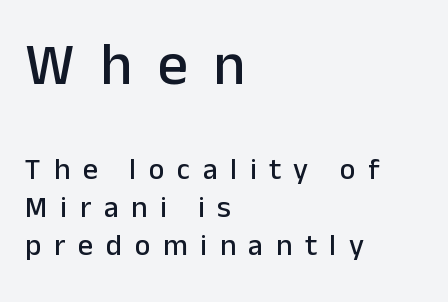
{"serif": "no", "italic": "no", "width": "normal", "stroke_contrast": "low", "x_height": "medium", "monospaced": "no", "underline": "no", "align": "left", "line_spacing": "normal", "line_spacing_ratio": 1.27, "letter_spacing": "wide", "letter_spacing_em": 0.42, "larger_block": "first", "size_ratio": 2.0, "glyph_px": 60}
